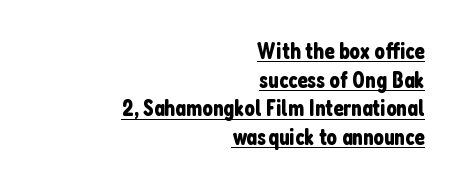
The image shows 23 px text type, upright; set right-aligned, normal line spacing (1.25x), normal letter spacing, underlined.
